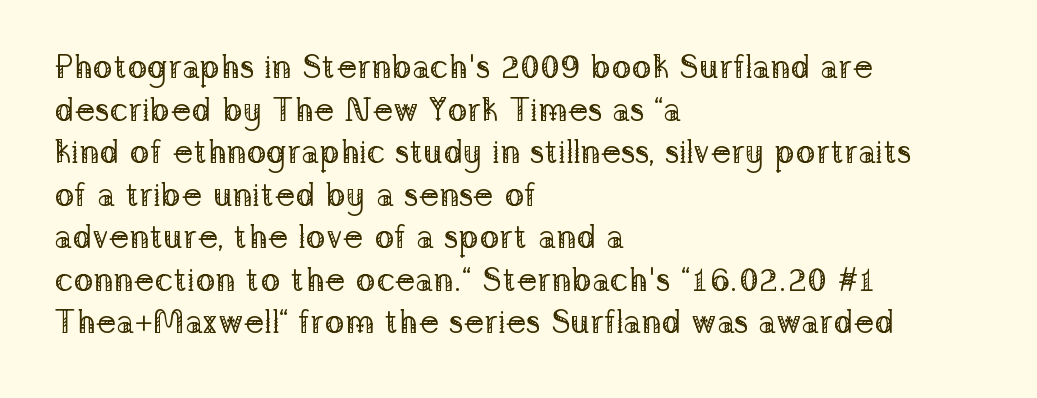
{"serif": "yes", "italic": "no", "bold": "no", "weight": "regular", "width": "normal", "stroke_contrast": "low", "x_height": "medium", "monospaced": "no", "underline": "no", "align": "left", "line_spacing": "normal", "line_spacing_ratio": 1.29, "letter_spacing": "normal", "letter_spacing_em": 0.0, "glyph_px": 33}
